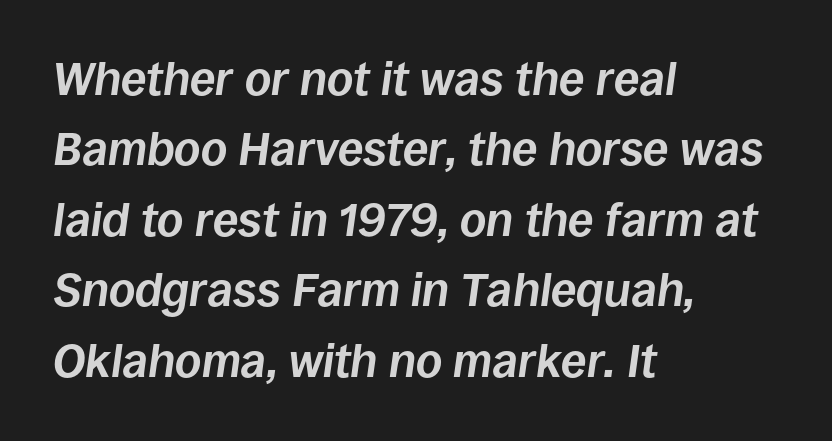
No extra tracking has been applied to these lines. Each glyph is drawn with heavy, bold strokes. The area under the type is left untouched. The block of text has a typical density, with ordinary space between rows. Does the copy run flush right? No — it runs flush left.
